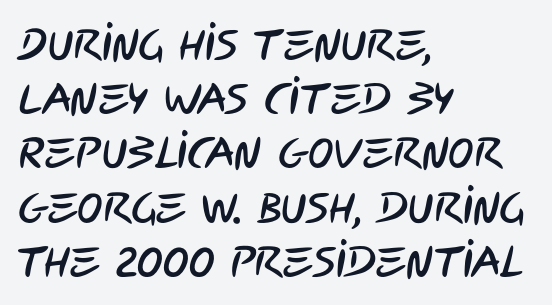
Baseline-to-baseline distance is the conventional proportion of letter height. A typesetter would call this zero additional tracking. Decoration check: the copy has no underline. Does the type have serifs? No, each stem ends abruptly. Typeset ragged right — the left edge is the straight one.
